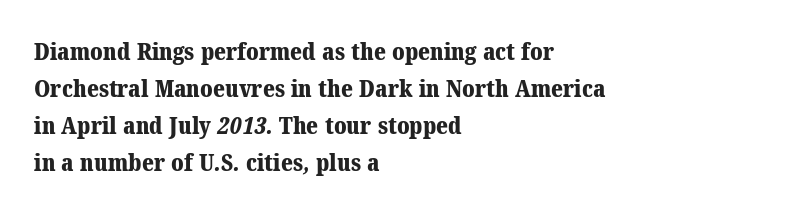
The image shows 24 px bold type; set left-aligned, normal line spacing (1.54x), normal letter spacing, not underlined.
